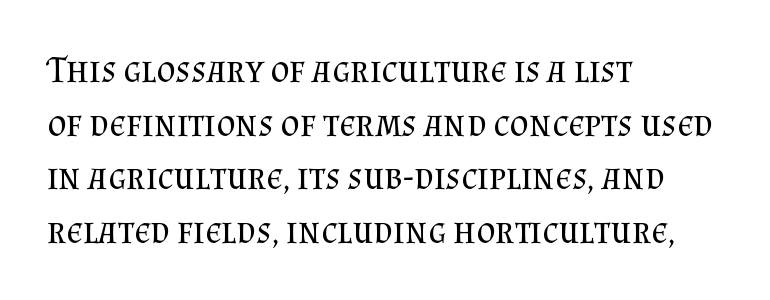
Serifs: yes, visible at the terminals of the letterforms. No extra tracking has been applied to these lines. Summary of weight: not heavy and not bold. The passage shown is not underscored anywhere.
